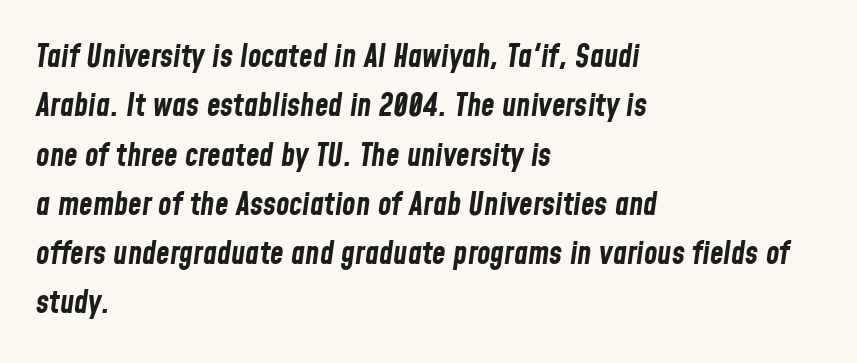
The image shows 31 px bold, condensed type, italic (leaning right); set left-aligned, normal line spacing (1.59x), normal letter spacing, not underlined; low stroke contrast and a medium x-height.
